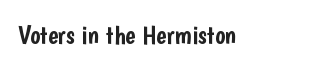
Q: Is the text italic (slanted)? A: No, it is upright.
Q: Is the text underlined? A: No.
Q: Is the spacing between letters normal or unusually wide? A: Normal.
